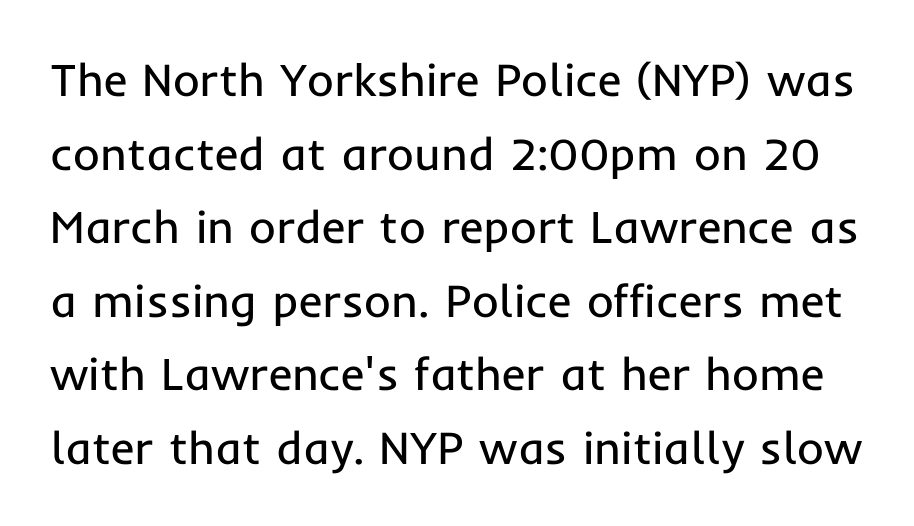
{"serif": "no", "italic": "no", "bold": "no", "weight": "regular", "width": "normal", "stroke_contrast": "low", "x_height": "medium", "monospaced": "no", "underline": "no", "line_spacing": "normal", "line_spacing_ratio": 1.6, "letter_spacing": "normal", "letter_spacing_em": 0.0, "glyph_px": 46}
